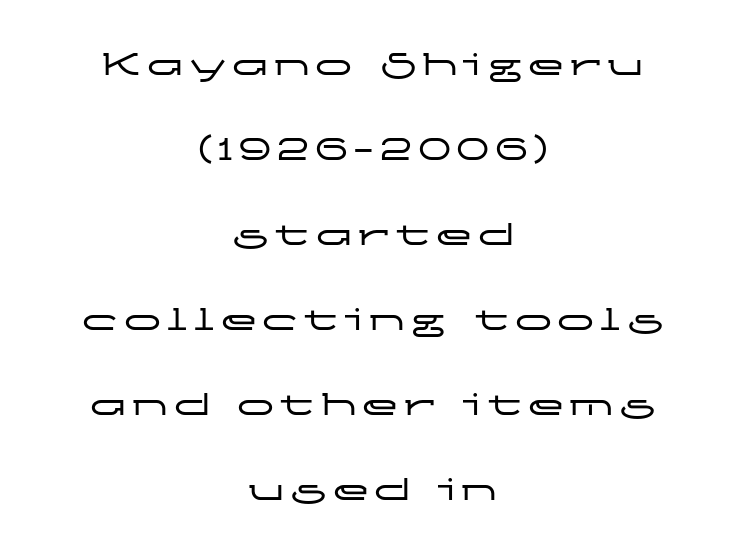
Is this a fixed-width face? No — the glyphs have proportional, varying widths. Compared with typical paragraphs, the rows here are farther apart. Which margin do the lines hug? Neither — every line sits in the middle. These lines were composed using upright roman letters.
